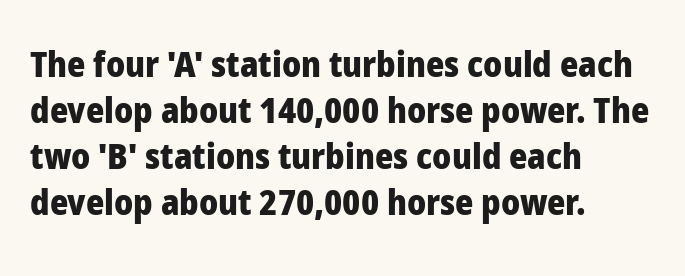
A typesetter would call this proportional, since set widths differ per character. Just letters on the line, the space beneath them empty. This is sans-serif lettering, the kind often seen on screens and signage. Line beginnings align vertically; line endings do not.
